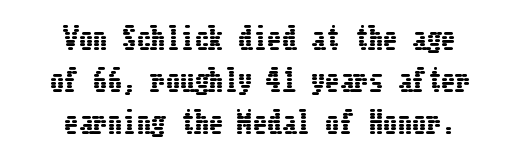
A typesetter would call this zero additional tracking. Characters remain perfectly vertical along every line. The rag falls on both sides of this text block equally. A bare baseline throughout the passage. The line-height multiplier appears to be the usual default.
